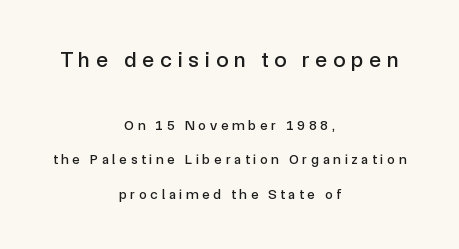
Q: Is the text italic (slanted)? A: No, it is upright.
Q: Is the text underlined? A: No.
Q: How is the paragraph aligned? A: Centered.
Q: Is the spacing between letters normal or unusually wide? A: Unusually wide.
Q: Is the spacing between lines tight, normal or loose? A: Loose.
Q: Which block of text is set in a larger size, the first (top) or the second (bottom)? A: The first (top) one.
